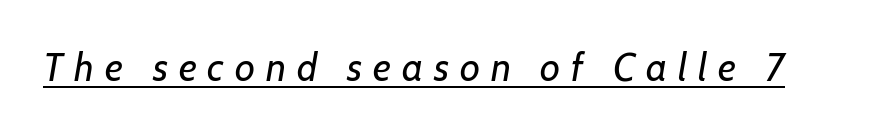
Q: Is the text bold? A: No.
Q: Is the text italic (slanted)? A: Yes, it leans right by about 7 degrees.
Q: Is the text underlined? A: Yes.
Q: Is the spacing between letters normal or unusually wide? A: Unusually wide.
Q: Width (condensed, normal, or wide)? A: Normal.
Q: Stroke contrast? A: Low.
Q: x-height? A: Medium.
Q: Monospaced? A: No.
